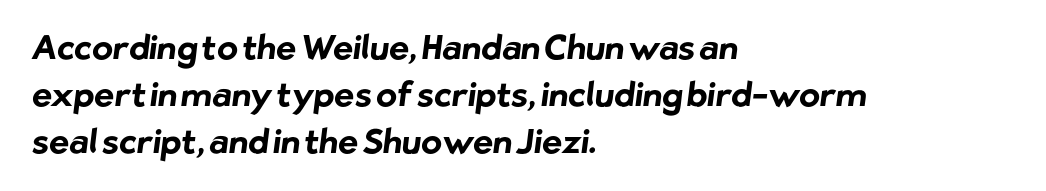
Q: Is the text bold? A: Yes.
Q: Is the typeface a serif or a sans-serif typeface? A: Sans-serif.
Q: Is the text underlined? A: No.
Q: How is the paragraph aligned? A: Left-aligned.
Q: Is the spacing between letters normal or unusually wide? A: Normal.
Q: Is the spacing between lines tight, normal or loose? A: Normal.
Q: Width (condensed, normal, or wide)? A: Normal.
Q: Stroke contrast? A: Low.
Q: x-height? A: Medium.
Q: Monospaced? A: No.
